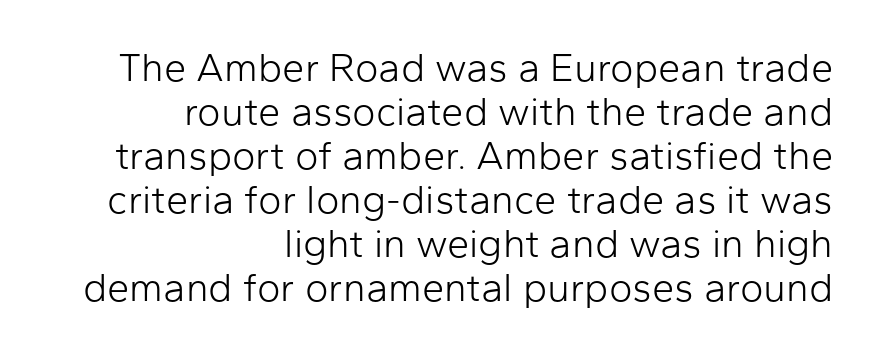
The image shows 40 px light sans-serif type, upright; set right-aligned, tight line spacing (1.1x), normal letter spacing, not underlined; low stroke contrast and a medium x-height.
